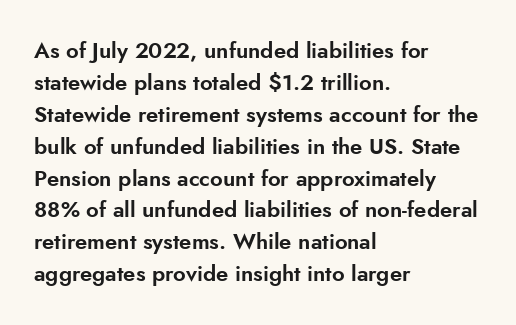
Left-aligned paragraph, ragged on the right. Rendered with straight, roman letterforms. Successive baselines arrive at the customary interval. Descenders are the only things crossing below the line. Is the letter spacing exaggerated? No — it looks like the ordinary default.
